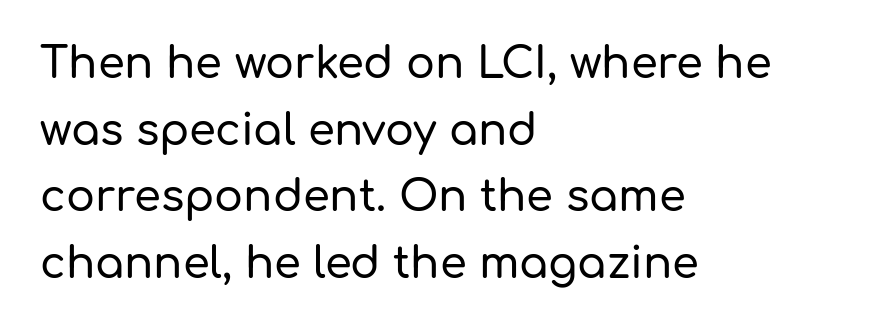
Character widths vary here, with narrow letters taking less room than wide ones. Clear beneath every line of the passage. Posture: straight, roman, zero tilt. Each line starts at the same left margin while the right side varies. Nothing unusual about the tracking: characters are spaced as the font intends.
